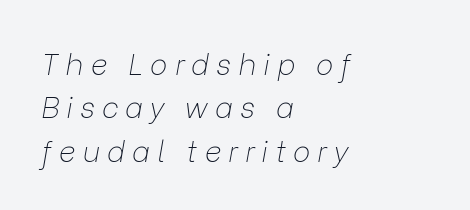
The image shows 29 px thin type, italic (leaning right); set left-aligned, normal line spacing (1.5x), unusually wide letter spacing (+0.25 em), not underlined; low stroke contrast and a medium x-height.
